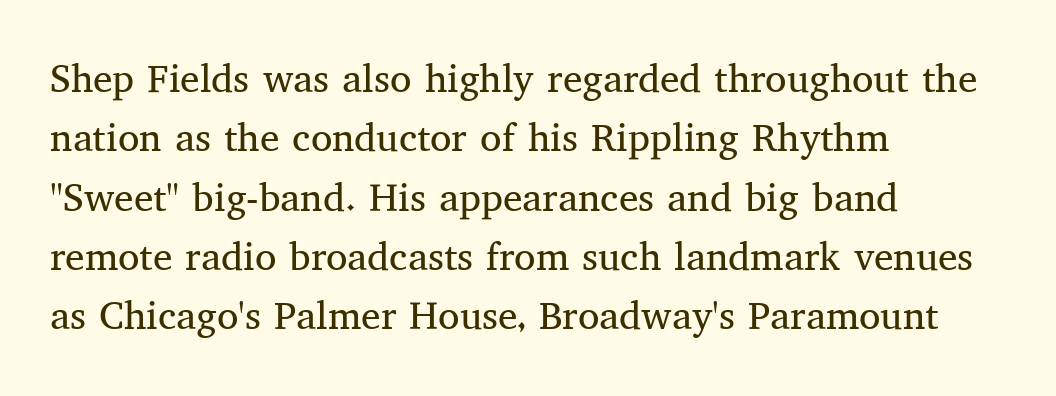
Glance below the letters and you will spot only blank space. Nobody touched the tracking dial on this one. Which margin do the lines hug? The left one — the right edge is uneven. The letters stand upright; this is a roman face.
